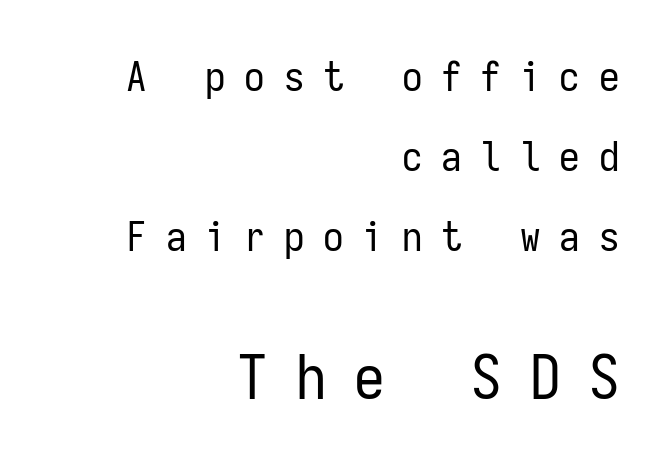
The setting favours the right margin, as signatures and pull-quotes sometimes do. The glyphs in this specimen are sans serif. This is roman type, the default non-slanted kind. The block of text is sparse from top to bottom, with ample space between rows. A bare baseline throughout the passage. Substantial extra tracking has been applied to these lines.
